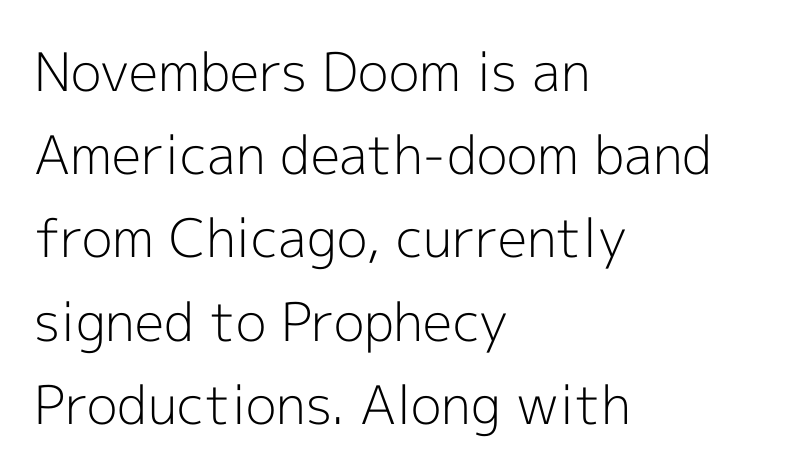
Q: Is the text bold? A: No.
Q: Is the text italic (slanted)? A: No, it is upright.
Q: Is the typeface a serif or a sans-serif typeface? A: Sans-serif.
Q: Is the text underlined? A: No.
Q: How is the paragraph aligned? A: Left-aligned.
Q: Is the spacing between letters normal or unusually wide? A: Normal.
Q: Is the spacing between lines tight, normal or loose? A: Normal.
Q: Width (condensed, normal, or wide)? A: Normal.
Q: x-height? A: Medium.
Q: Monospaced? A: No.
